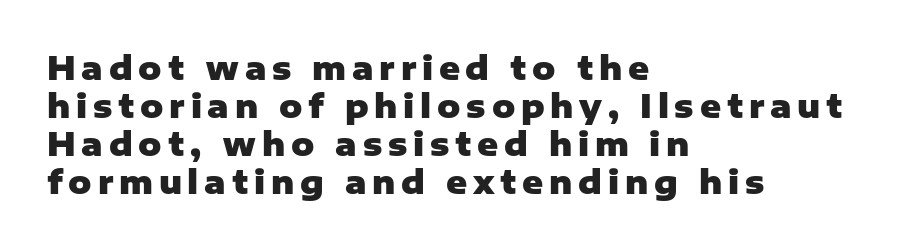
Line beginnings align vertically; line endings do not. Notice how the stems are strictly vertical — no italics here. Character widths vary here, with narrow letters taking less room than wide ones. No word sits above an underline. The letters are bold, with thick, heavy strokes.
